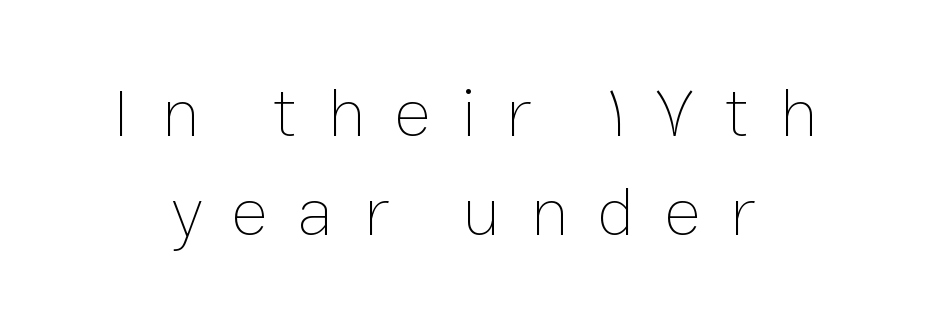
Vertically, the passage feels balanced, rows spaced as you'd expect. Each stroke keeps to a modest, everyday thickness or less. Is this a fixed-width face? No — the glyphs have proportional, varying widths. This rendering features lettering with no underline.
